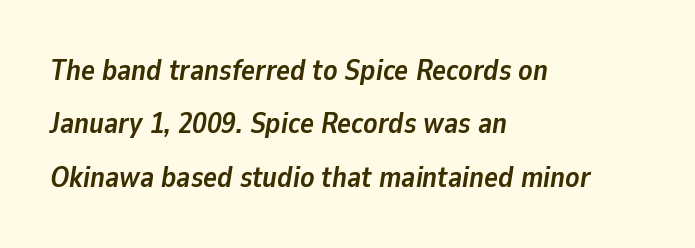
Spacing verdict: proportional, widths tailored to each character. Rendered with sloped, italic letterforms. The letters sit at their default tracking, neither squeezed nor spread. Lines of text with bare space underneath. Typeset ragged right — the left edge is the straight one. Its strokes are broad and dark, the hallmark of bold type.
